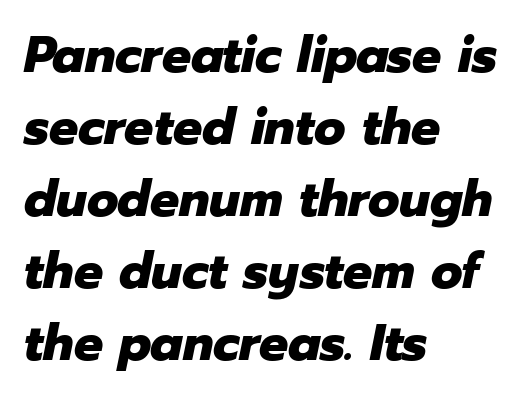
{"italic": "yes", "lean": "right", "slant_degrees": 12, "bold": "yes", "weight": "heavy", "width": "normal", "stroke_contrast": "low", "x_height": "medium", "monospaced": "no", "underline": "no", "align": "left", "line_spacing": "normal", "line_spacing_ratio": 1.41, "letter_spacing": "normal", "letter_spacing_em": 0.0, "glyph_px": 51}
